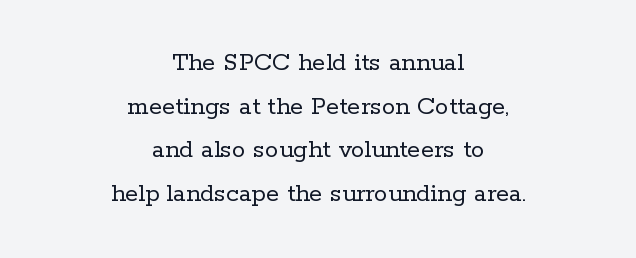
Q: Is the text bold? A: No.
Q: Is the text italic (slanted)? A: No, it is upright.
Q: Is the text underlined? A: No.
Q: How is the paragraph aligned? A: Centered.
Q: Is the spacing between letters normal or unusually wide? A: Normal.
Q: Is the spacing between lines tight, normal or loose? A: Normal.
